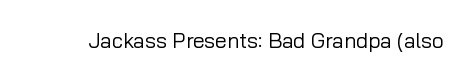
Q: Is the text bold? A: No.
Q: Is the text italic (slanted)? A: No, it is upright.
Q: Is the text underlined? A: No.
Q: Is the spacing between letters normal or unusually wide? A: Normal.
